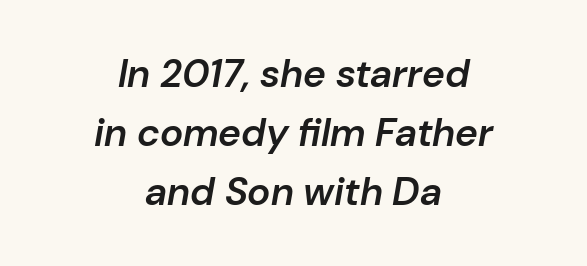
Is the type bold? Partly — it's a semibold, heavier than regular but not fully bold. The whole block is typeset with a tilt. Note the varied advance widths — an 'i' is clearly narrower than an 'm'. Students, note that the glyphs here touch the page at normal intervals. These lines are centered, leaving both edges ragged.
